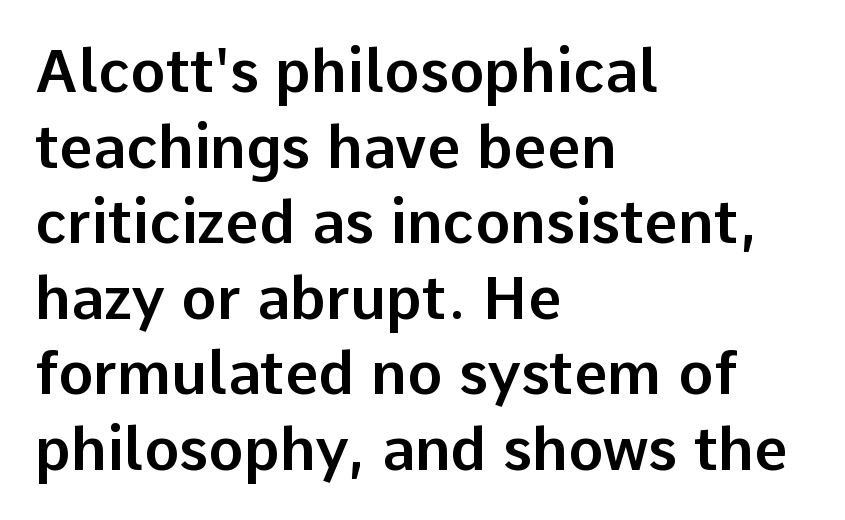
Q: Is the text italic (slanted)? A: No, it is upright.
Q: Is the typeface a serif or a sans-serif typeface? A: Sans-serif.
Q: Is the text underlined? A: No.
Q: How is the paragraph aligned? A: Left-aligned.
Q: Is the spacing between letters normal or unusually wide? A: Normal.
Q: Is the spacing between lines tight, normal or loose? A: Normal.
Q: Width (condensed, normal, or wide)? A: Normal.
Q: Stroke contrast? A: Low.
Q: x-height? A: Medium.
Q: Monospaced? A: No.
